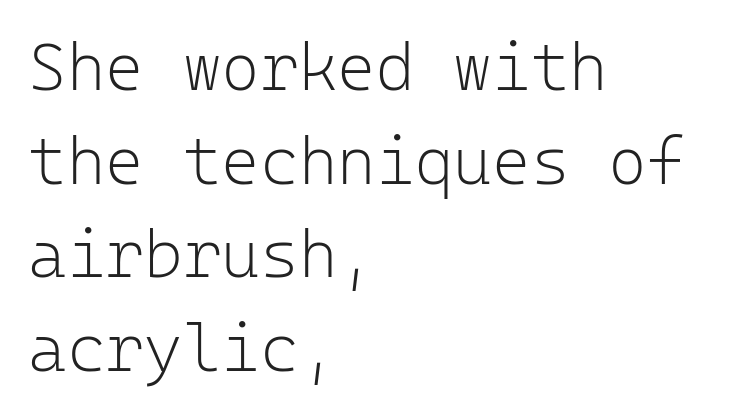
The designer left line spacing at the default. A quiet, ordinary-to-light weight characterises the typeface. Descenders are the only things crossing below the line. The letters sit at their default tracking, neither squeezed nor spread. Is this a sans? Yes — the strokes have no serifs.
